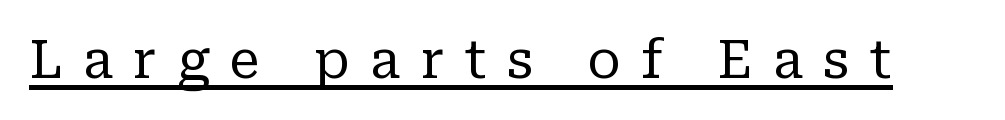
Q: Is the text bold? A: No.
Q: Is the text italic (slanted)? A: No, it is upright.
Q: Is the typeface a serif or a sans-serif typeface? A: Serif.
Q: Is the text underlined? A: Yes.
Q: Is the spacing between letters normal or unusually wide? A: Unusually wide.
Q: Width (condensed, normal, or wide)? A: Normal.
Q: Stroke contrast? A: Low.
Q: x-height? A: Medium.
Q: Monospaced? A: No.
